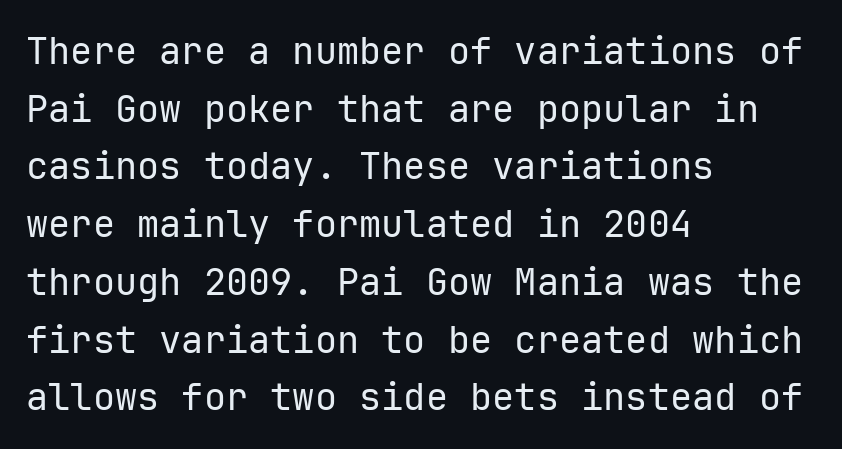
Q: Is the text bold? A: No.
Q: Is the text italic (slanted)? A: No, it is upright.
Q: Is the typeface a serif or a sans-serif typeface? A: Sans-serif.
Q: Is the text underlined? A: No.
Q: How is the paragraph aligned? A: Left-aligned.
Q: Is the spacing between letters normal or unusually wide? A: Normal.
Q: Is the spacing between lines tight, normal or loose? A: Normal.
Q: Width (condensed, normal, or wide)? A: Normal.
Q: Stroke contrast? A: Low.
Q: x-height? A: Medium.
Q: Monospaced? A: Yes.
